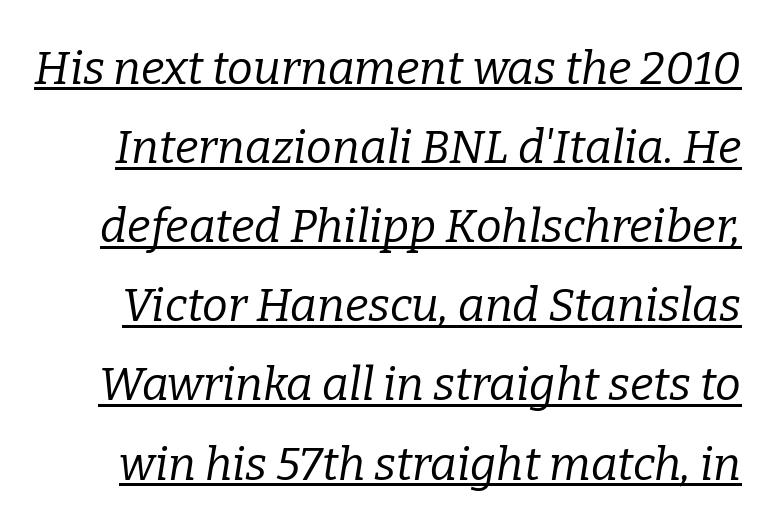
Designer's note — italics engaged. The typeface has the unassuming heft of standard copy or less. The glyphs are accompanied by a horizontal stroke just below them. Note: serifs present on the glyphs. Words appear dense and cohesive because spacing is normal. Looks like regular typesetting: each glyph gets only the width it needs.
